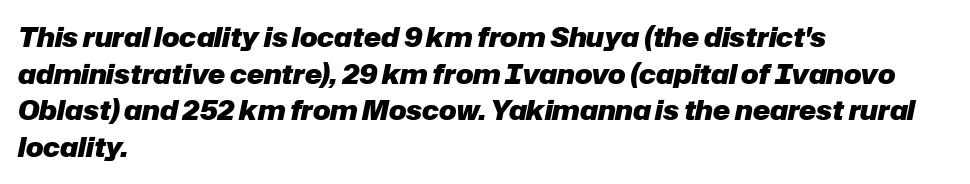
Set as a true bold cut, around the 700 mark. The words here are not underlined. Words appear dense and cohesive because spacing is normal. Is the block centered? No — it sits flush against the left margin. The specimen reads as italic at a glance. Vertical spacing — default.
